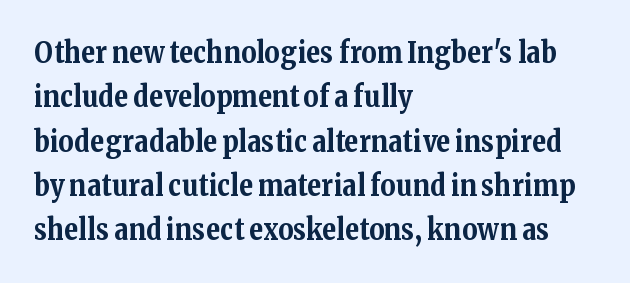
A typesetter would call this proportional, since set widths differ per character. Unmarked baselines from the first word to the last. The letters sit at their default tracking, neither squeezed nor spread. Does the type have serifs? Yes, each stem ends in a small foot. The paragraph shown leans on its left margin. You can tell it's not italic because the verticals are truly vertical.
